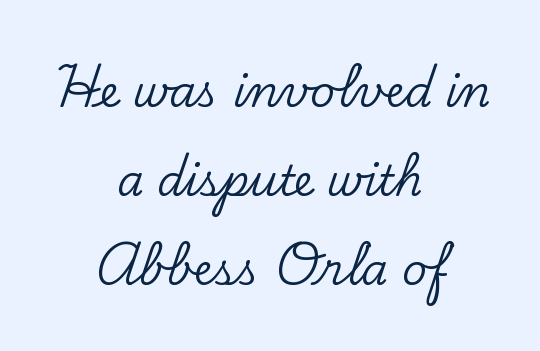
Type without underlining. This is serif lettering, the kind often seen in printed books. Quick note: interline space is abundant.
